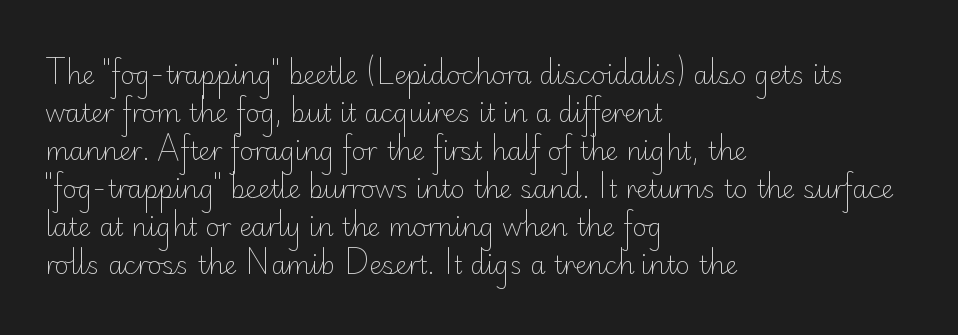
{"italic": "no", "bold": "no", "underline": "no", "align": "left", "line_spacing": "normal", "line_spacing_ratio": 1.52, "letter_spacing": "normal", "letter_spacing_em": 0.0, "glyph_px": 25}
